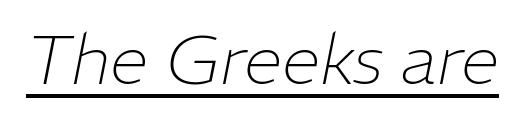
The image shows 69 px thin type, italic (leaning right); set normal letter spacing, underlined; low stroke contrast and a medium x-height.
